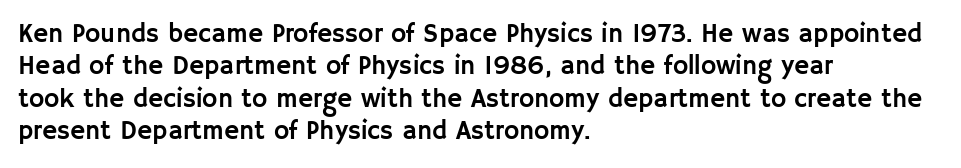
The image shows 26 px text type, upright; set left-aligned, normal line spacing (1.25x), normal letter spacing, not underlined.
